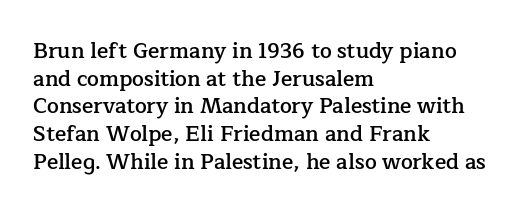
Q: Is the text bold? A: Semi-bold.
Q: Is the text italic (slanted)? A: No, it is upright.
Q: Is the text underlined? A: No.
Q: How is the paragraph aligned? A: Left-aligned.
Q: Is the spacing between letters normal or unusually wide? A: Normal.
Q: Is the spacing between lines tight, normal or loose? A: Normal.
